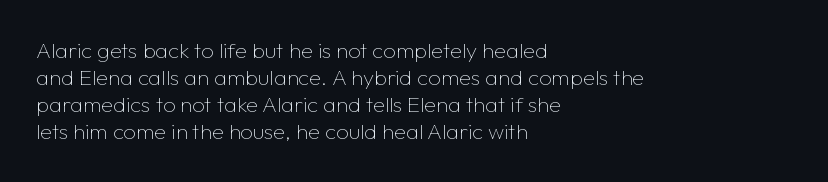
Beneath every word, the page is bare. The lettering holds an erect, upright posture throughout. Caption: face not bold, strokes unweighted. The gaps between neighbouring characters are ordinary and unremarkable.
